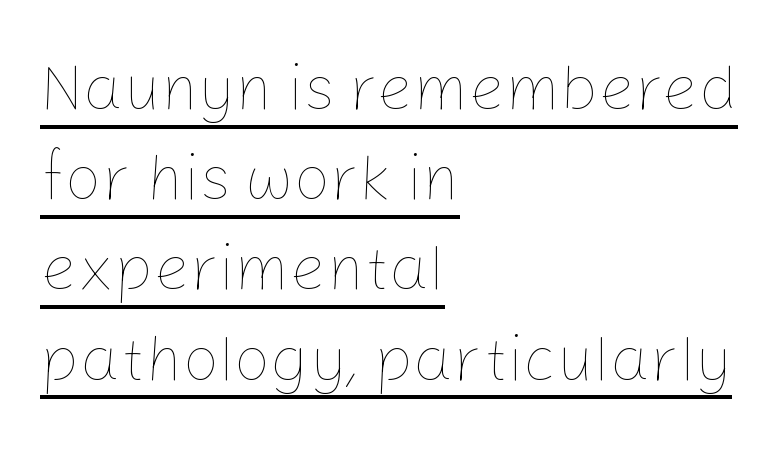
{"italic": "no", "bold": "no", "weight": "thin", "width": "normal", "stroke_contrast": "low", "x_height": "medium", "monospaced": "no", "underline": "yes", "align": "left", "line_spacing": "normal", "line_spacing_ratio": 1.41, "letter_spacing": "normal", "letter_spacing_em": 0.0, "glyph_px": 64}
